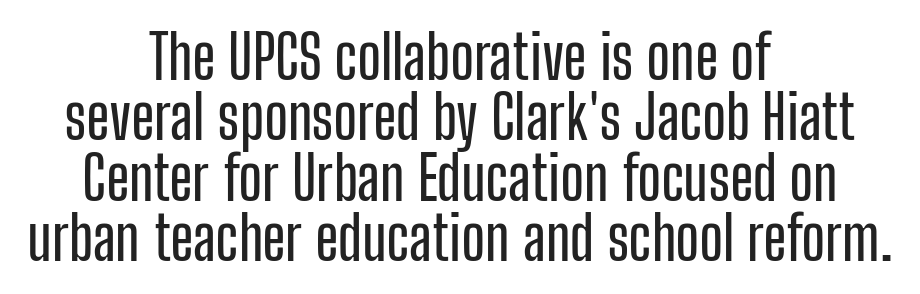
Q: Is the text italic (slanted)? A: No, it is upright.
Q: Is the typeface a serif or a sans-serif typeface? A: Sans-serif.
Q: Is the text underlined? A: No.
Q: How is the paragraph aligned? A: Centered.
Q: Is the spacing between letters normal or unusually wide? A: Normal.
Q: Is the spacing between lines tight, normal or loose? A: Tight.
Q: Width (condensed, normal, or wide)? A: Condensed.
Q: Stroke contrast? A: Low.
Q: x-height? A: Medium.
Q: Monospaced? A: No.
